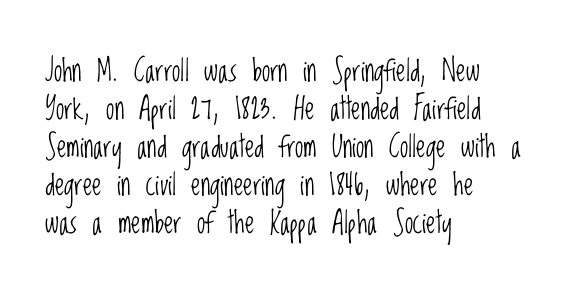
The image shows 30 px light, condensed sans-serif type, upright; set left-aligned, normal line spacing (1.27x), normal letter spacing, not underlined; low stroke contrast and a large x-height.
